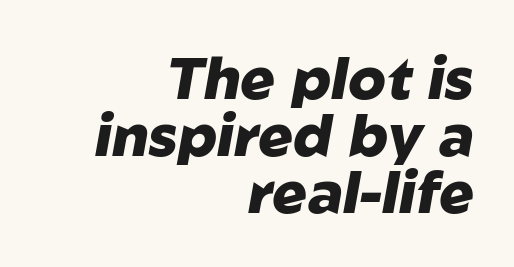
Q: Is the text bold? A: Yes.
Q: Is the text italic (slanted)? A: Yes, it leans right by about 10 degrees.
Q: Is the text underlined? A: No.
Q: How is the paragraph aligned? A: Right-aligned.
Q: Is the spacing between letters normal or unusually wide? A: Normal.
Q: Is the spacing between lines tight, normal or loose? A: Tight.
Q: Width (condensed, normal, or wide)? A: Normal.
Q: Stroke contrast? A: Low.
Q: x-height? A: Medium.
Q: Monospaced? A: No.
